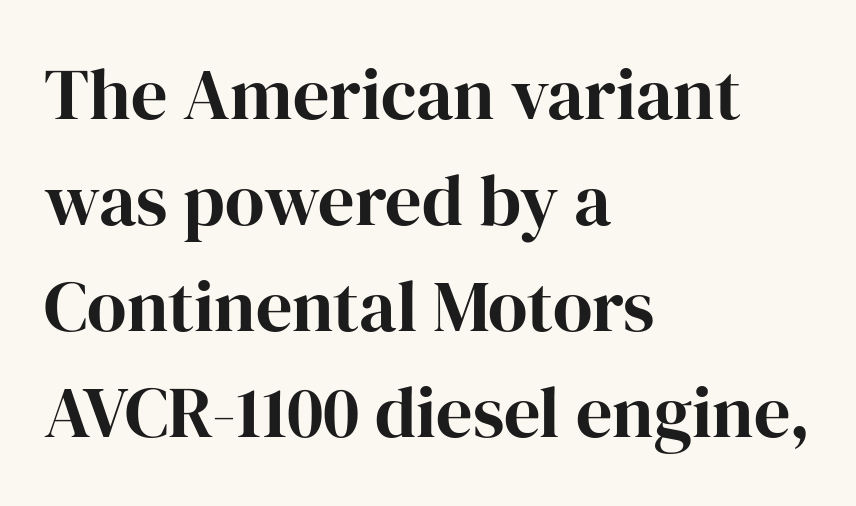
This sample has the flowing, uneven cadence of proportional lettering. Every stem runs plumb, perpendicular to the baseline. Nothing unusual about the tracking: characters are spaced as the font intends. The rendering uses a bold face; every stroke is thick and dark. Students, observe: this is what conventionally led text looks like.
